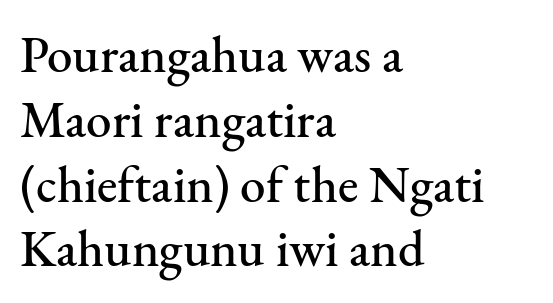
Casual observation: everything's shoved over to the left. Look at the tracking — it's just the regular setting, nothing added. You could not count columns in this text — the font is proportionally spaced. Each new line begins a customary step beneath the previous one. Font category for this specimen: serif.
